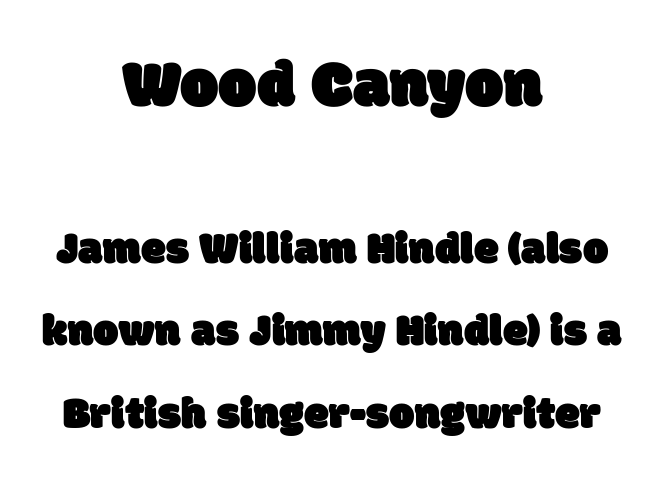
Q: Is the typeface a serif or a sans-serif typeface? A: Sans-serif.
Q: Is the text underlined? A: No.
Q: How is the paragraph aligned? A: Centered.
Q: Is the spacing between letters normal or unusually wide? A: Normal.
Q: Which block of text is set in a larger size, the first (top) or the second (bottom)? A: The first (top) one.
Q: Width (condensed, normal, or wide)? A: Normal.
Q: Stroke contrast? A: Low.
Q: x-height? A: Large.
Q: Monospaced? A: No.
